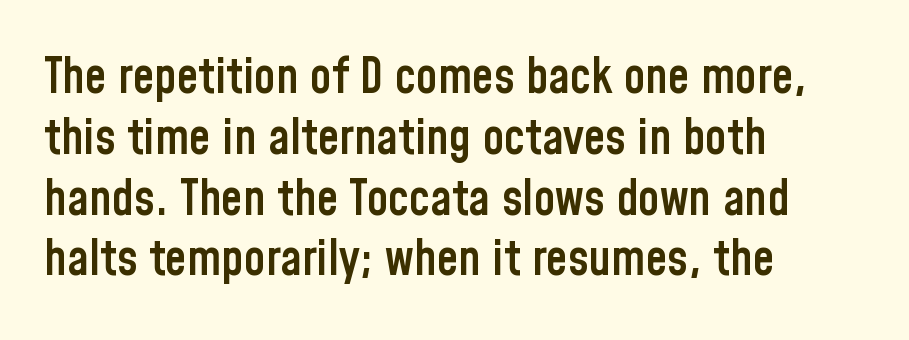
{"serif": "no", "italic": "no", "bold": "semi", "weight": "semibold", "width": "condensed", "stroke_contrast": "low", "x_height": "medium", "monospaced": "no", "underline": "no", "align": "left", "line_spacing_ratio": 1.24, "letter_spacing": "normal", "letter_spacing_em": 0.0, "glyph_px": 49}
